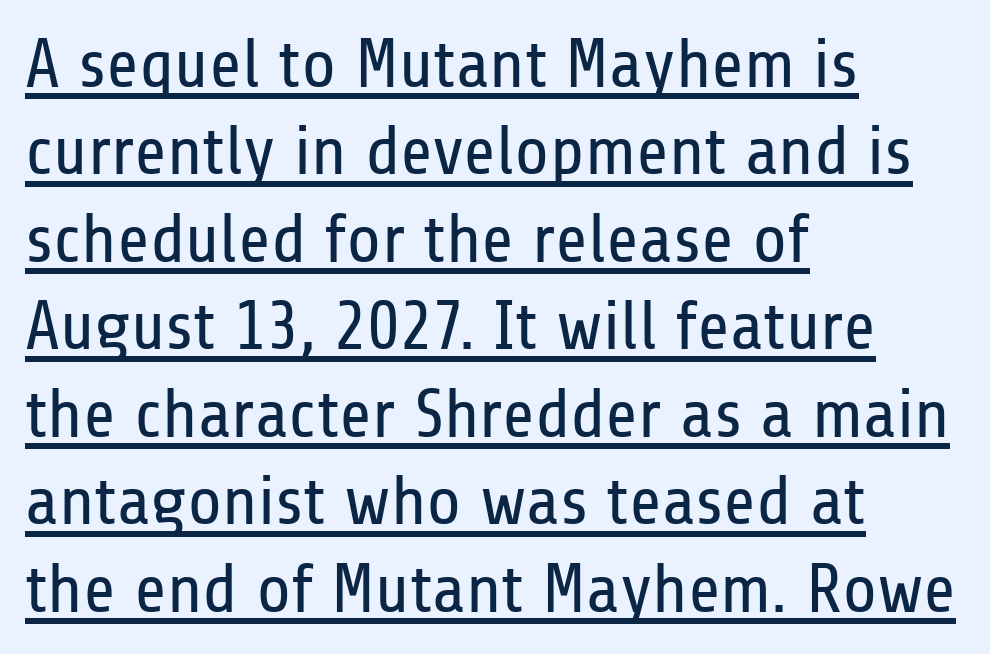
Leftover space on each line is placed entirely after the last word. Italic? Not at all — the glyphs are vertical. The passage shown stacks its lines at a standard gap. Nothing heavy about these letters — not bold at all.
